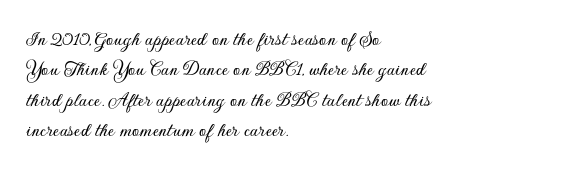
A bare baseline throughout the passage. This rendering uses left alignment, leaving the right contour irregular. Glyph-to-glyph distance matches everyday printed text. If you measured baseline to baseline, you'd find a middling distance.
